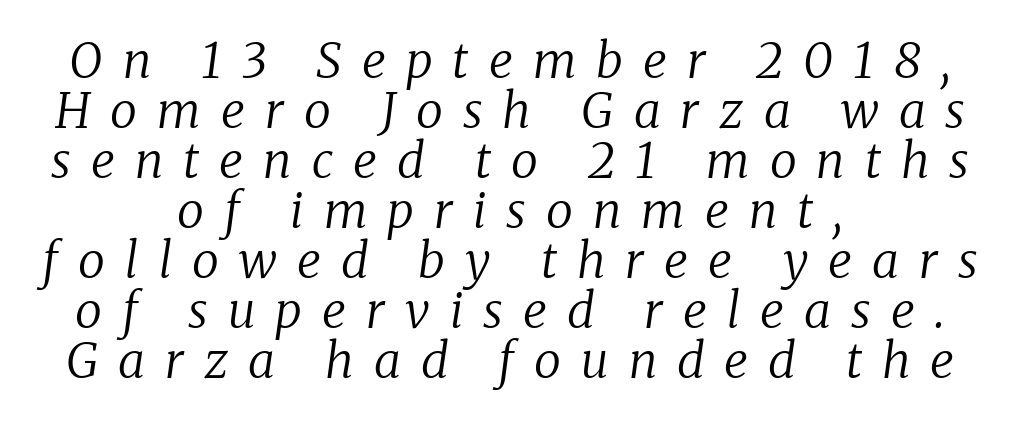
Q: Is the text bold? A: No.
Q: Is the text italic (slanted)? A: Yes, it leans right by about 8 degrees.
Q: Is the typeface a serif or a sans-serif typeface? A: Serif.
Q: Is the text underlined? A: No.
Q: How is the paragraph aligned? A: Centered.
Q: Is the spacing between letters normal or unusually wide? A: Unusually wide.
Q: Is the spacing between lines tight, normal or loose? A: Tight.
Q: Width (condensed, normal, or wide)? A: Normal.
Q: Stroke contrast? A: Low.
Q: x-height? A: Medium.
Q: Monospaced? A: No.
